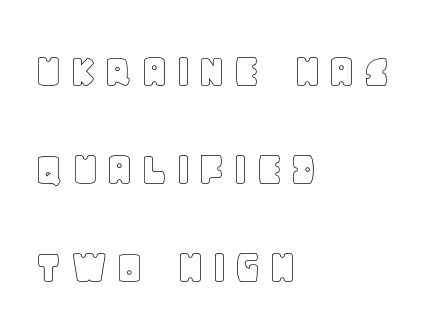
Q: Is the text italic (slanted)? A: No, it is upright.
Q: Is the text underlined? A: No.
Q: How is the paragraph aligned? A: Left-aligned.
Q: Is the spacing between lines tight, normal or loose? A: Loose.
Q: Width (condensed, normal, or wide)? A: Normal.
Q: x-height? A: Large.
Q: Monospaced? A: No.
